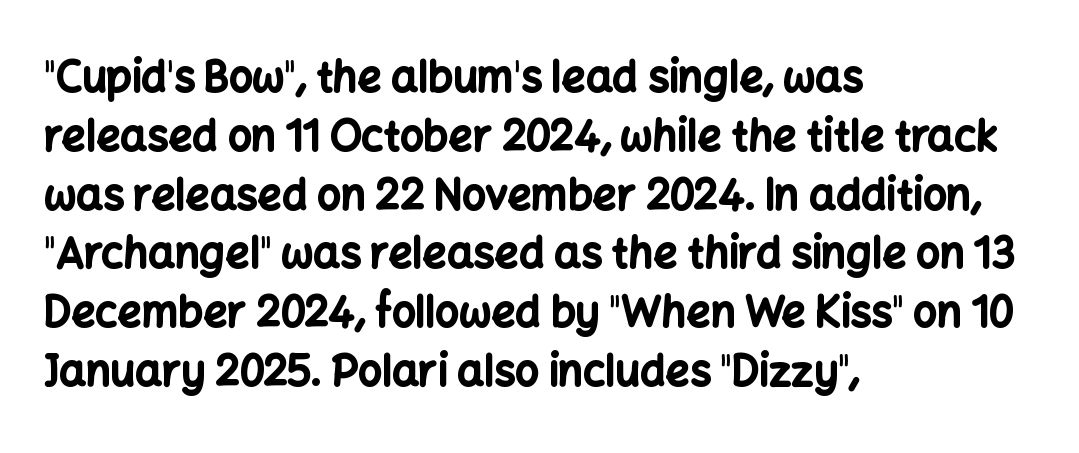
Q: Is the text bold? A: Yes.
Q: Is the text italic (slanted)? A: No, it is upright.
Q: Is the typeface a serif or a sans-serif typeface? A: Sans-serif.
Q: Is the text underlined? A: No.
Q: How is the paragraph aligned? A: Left-aligned.
Q: Is the spacing between letters normal or unusually wide? A: Normal.
Q: Is the spacing between lines tight, normal or loose? A: Normal.
Q: Width (condensed, normal, or wide)? A: Normal.
Q: Stroke contrast? A: Low.
Q: x-height? A: Medium.
Q: Monospaced? A: No.
